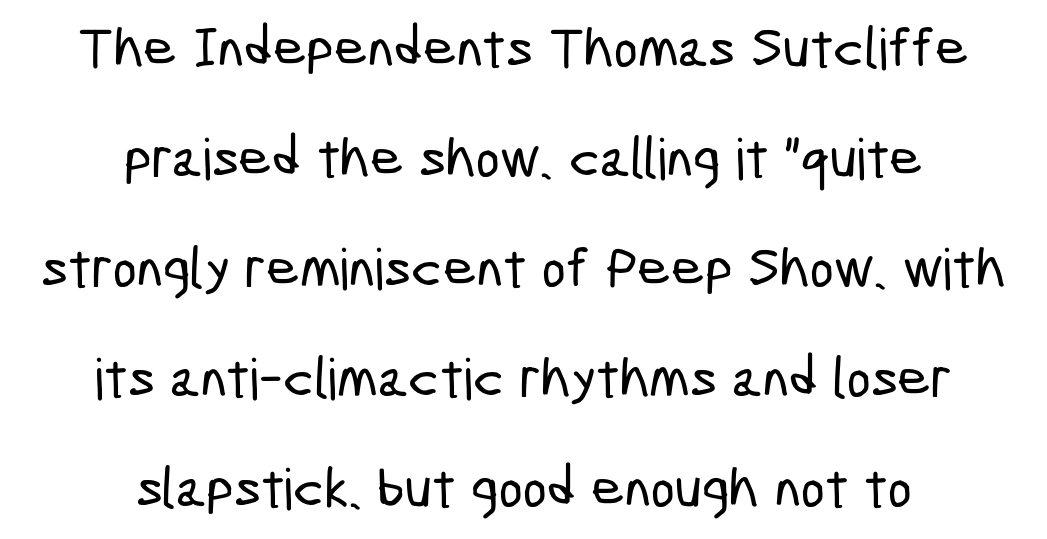
The image shows 57 px condensed sans-serif type; set centered, loose line spacing (1.93x), normal letter spacing, not underlined; low stroke contrast and a medium x-height.
